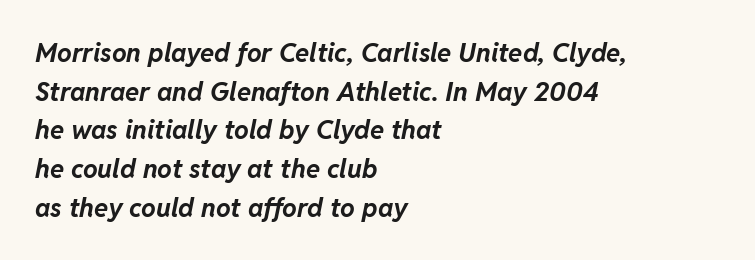
Interline gaps are of average width in this sample. The passage shown leans; its letterforms are oblique. Clear beneath every line of the passage. The paragraph shown leans on its left margin. A typesetter would call this zero additional tracking. As a designer I'd log this as weight 700, bold.
